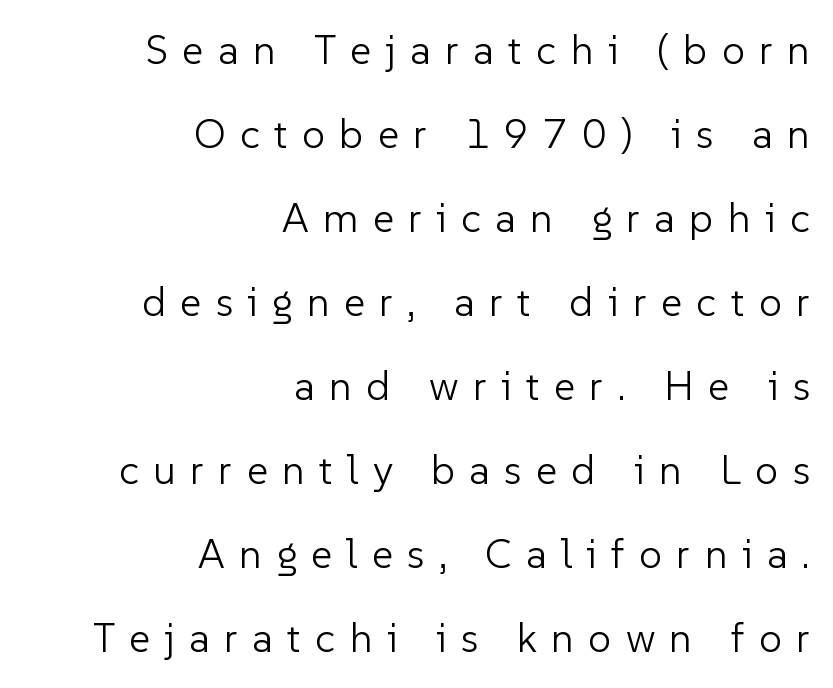
Q: Is the text bold? A: No.
Q: Is the text italic (slanted)? A: No, it is upright.
Q: Is the typeface a serif or a sans-serif typeface? A: Sans-serif.
Q: Is the text underlined? A: No.
Q: How is the paragraph aligned? A: Right-aligned.
Q: Is the spacing between letters normal or unusually wide? A: Unusually wide.
Q: Is the spacing between lines tight, normal or loose? A: Loose.
Q: Width (condensed, normal, or wide)? A: Normal.
Q: Stroke contrast? A: Low.
Q: x-height? A: Medium.
Q: Monospaced? A: No.
